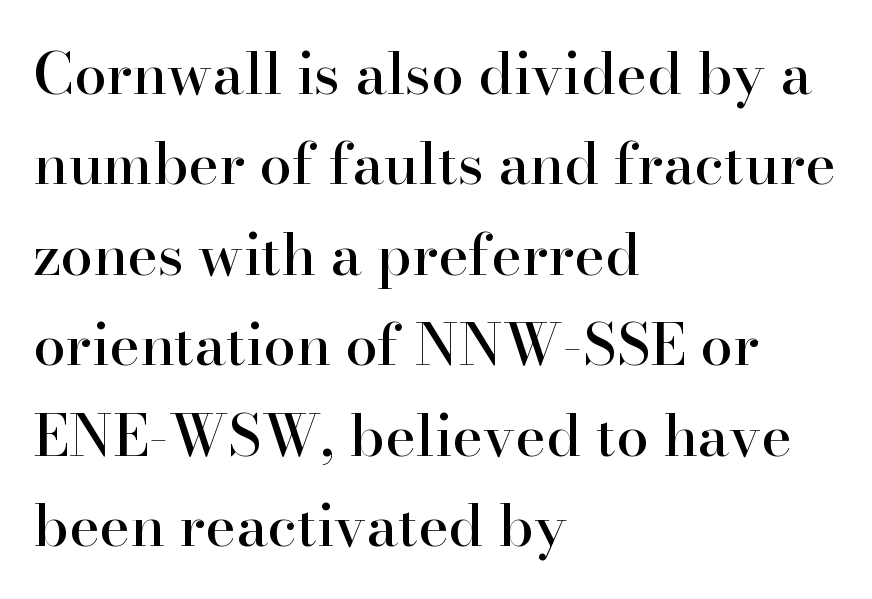
{"serif": "yes", "italic": "no", "width": "normal", "stroke_contrast": "high", "x_height": "small", "monospaced": "no", "underline": "no", "align": "left", "line_spacing": "normal", "line_spacing_ratio": 1.56, "letter_spacing": "normal", "letter_spacing_em": 0.0, "glyph_px": 58}
